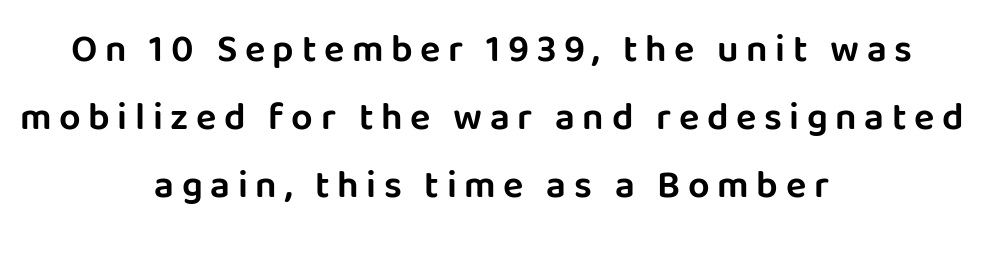
Q: Is the text italic (slanted)? A: No, it is upright.
Q: Is the typeface a serif or a sans-serif typeface? A: Sans-serif.
Q: Is the text underlined? A: No.
Q: How is the paragraph aligned? A: Centered.
Q: Is the spacing between letters normal or unusually wide? A: Unusually wide.
Q: Width (condensed, normal, or wide)? A: Normal.
Q: Stroke contrast? A: Low.
Q: x-height? A: Large.
Q: Monospaced? A: No.
